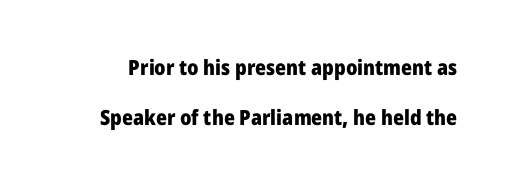
These lines were composed using upright roman letters. You could call the tracking neutral — neither tight nor loose. The passage shown is emphatically bold. Underlining? Definitely not there. The line-height multiplier appears high, well above default.
